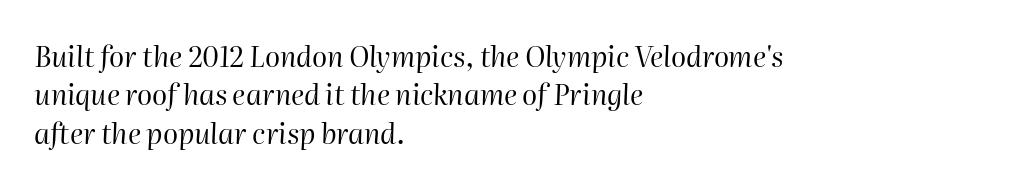
The image shows 28 px regular-weight type, italic (leaning right); set left-aligned, normal line spacing (1.37x), normal letter spacing, not underlined; high stroke contrast and a medium x-height.
